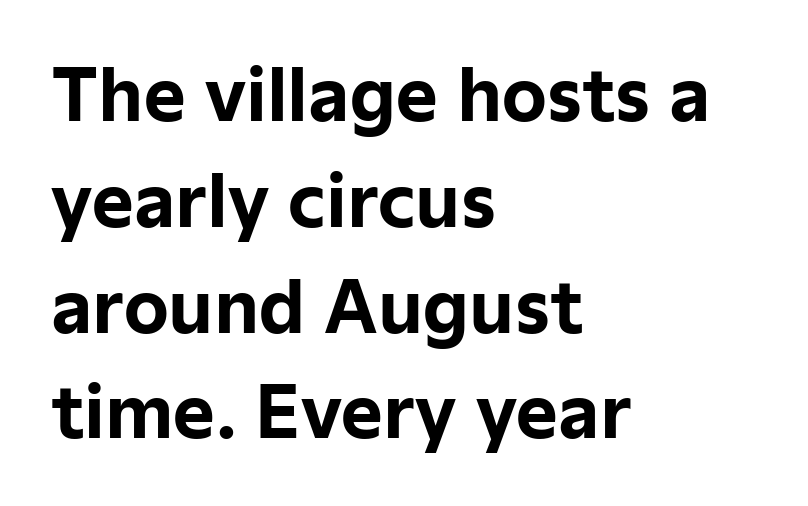
Q: Is the text bold? A: Yes.
Q: Is the text italic (slanted)? A: No, it is upright.
Q: Is the typeface a serif or a sans-serif typeface? A: Sans-serif.
Q: Is the text underlined? A: No.
Q: How is the paragraph aligned? A: Left-aligned.
Q: Is the spacing between letters normal or unusually wide? A: Normal.
Q: Is the spacing between lines tight, normal or loose? A: Normal.
Q: Width (condensed, normal, or wide)? A: Normal.
Q: Stroke contrast? A: Low.
Q: x-height? A: Medium.
Q: Monospaced? A: No.
